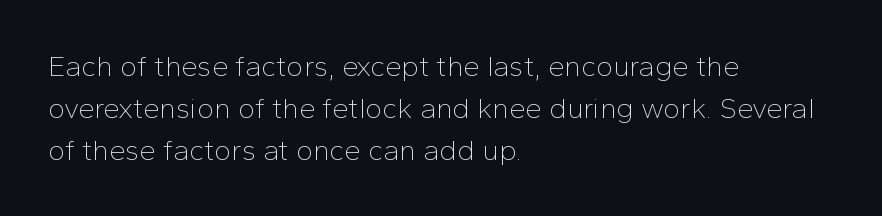
Q: Is the text bold? A: No.
Q: Is the text italic (slanted)? A: No, it is upright.
Q: Is the typeface a serif or a sans-serif typeface? A: Sans-serif.
Q: Is the text underlined? A: No.
Q: How is the paragraph aligned? A: Left-aligned.
Q: Is the spacing between letters normal or unusually wide? A: Normal.
Q: Is the spacing between lines tight, normal or loose? A: Normal.
Q: Width (condensed, normal, or wide)? A: Normal.
Q: Stroke contrast? A: Low.
Q: x-height? A: Medium.
Q: Monospaced? A: No.
